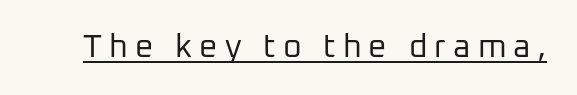
{"serif": "no", "italic": "no", "bold": "no", "weight": "regular", "width": "normal", "stroke_contrast": "low", "x_height": "medium", "monospaced": "no", "underline": "yes", "letter_spacing": "wide", "letter_spacing_em": 0.22, "glyph_px": 32}
